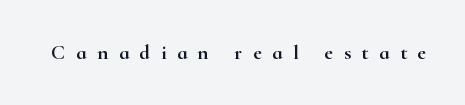
The image shows 21 px text type, upright; set unusually wide letter spacing (+0.5 em), not underlined.
